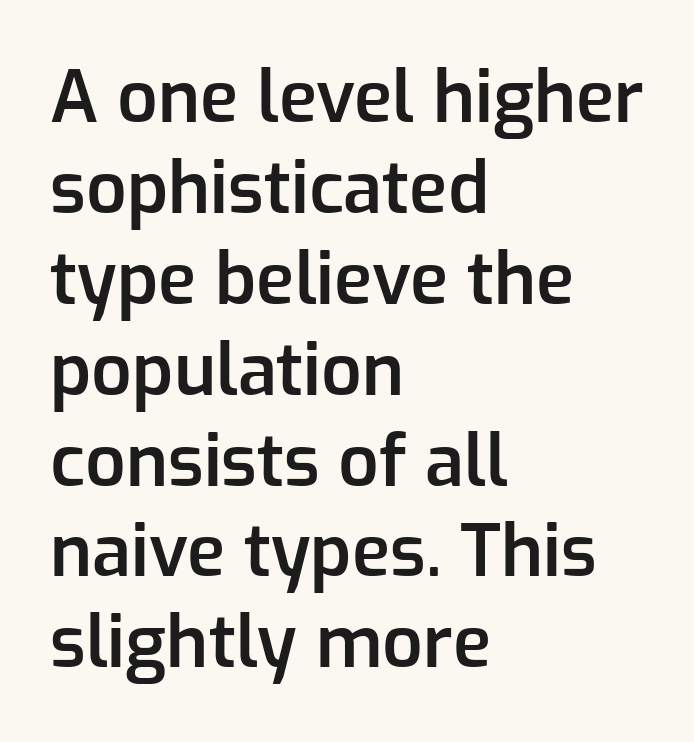
The image shows 71 px semibold sans-serif type, upright; set left-aligned, normal line spacing (1.28x), normal letter spacing, not underlined; low stroke contrast and a medium x-height.
